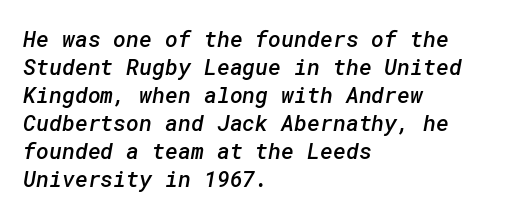
The ragged edge is on the right, which tells us the setting is flush left. This is moderately heavy type, rendered in semibold. The rows are spaced the way most documents space them. Has an underline been added? It has not.
